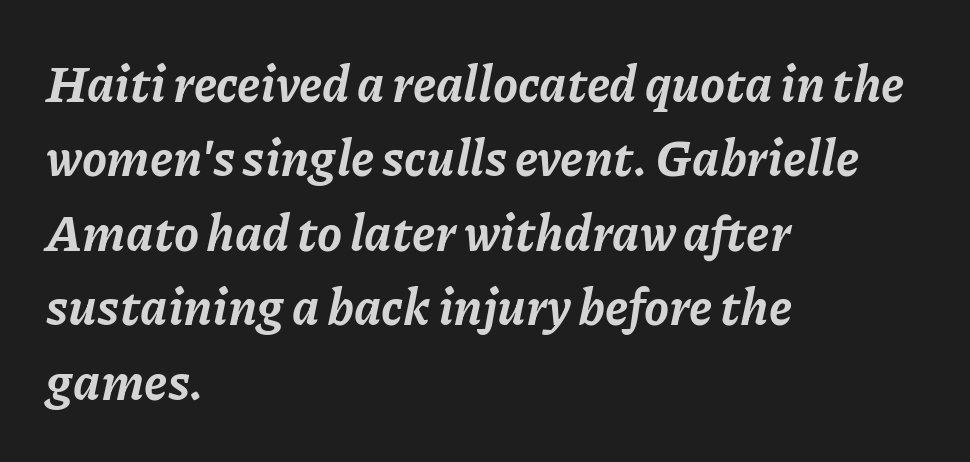
{"italic": "yes", "lean": "right", "slant_degrees": 11, "bold": "yes", "weight": "bold", "width": "normal", "stroke_contrast": "low", "x_height": "medium", "monospaced": "no", "underline": "no", "align": "left", "line_spacing": "normal", "line_spacing_ratio": 1.49, "letter_spacing": "normal", "letter_spacing_em": 0.0, "glyph_px": 50}
